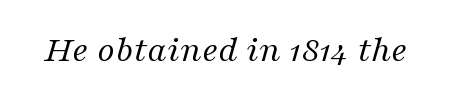
{"serif": "yes", "italic": "yes", "lean": "right", "slant_degrees": 16, "bold": "no", "weight": "regular", "width": "normal", "stroke_contrast": "medium", "x_height": "medium", "monospaced": "no", "underline": "no", "letter_spacing": "normal", "letter_spacing_em": 0.0, "glyph_px": 38}
